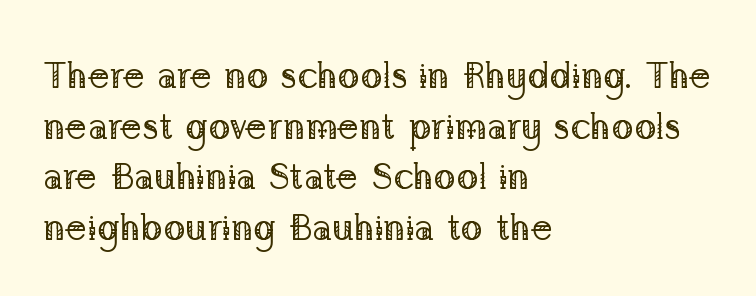
{"serif": "yes", "italic": "no", "bold": "no", "weight": "regular", "width": "normal", "stroke_contrast": "low", "x_height": "medium", "monospaced": "no", "underline": "no", "align": "left", "line_spacing": "normal", "line_spacing_ratio": 1.37, "letter_spacing": "normal", "letter_spacing_em": 0.0, "glyph_px": 37}
